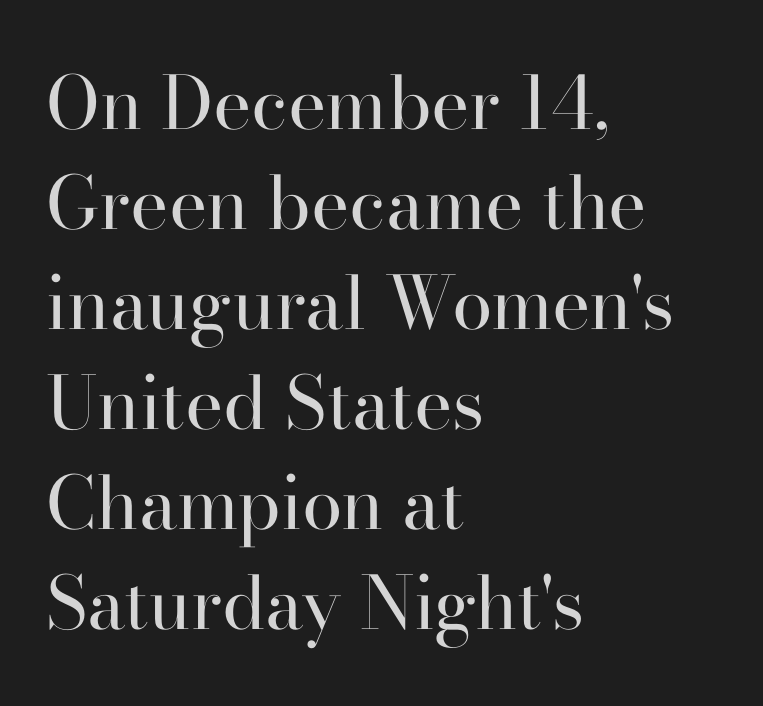
Q: Is the text bold? A: No.
Q: Is the text italic (slanted)? A: No, it is upright.
Q: Is the typeface a serif or a sans-serif typeface? A: Serif.
Q: Is the text underlined? A: No.
Q: How is the paragraph aligned? A: Left-aligned.
Q: Is the spacing between letters normal or unusually wide? A: Normal.
Q: Is the spacing between lines tight, normal or loose? A: Normal.
Q: Width (condensed, normal, or wide)? A: Normal.
Q: Stroke contrast? A: High.
Q: x-height? A: Small.
Q: Monospaced? A: No.
